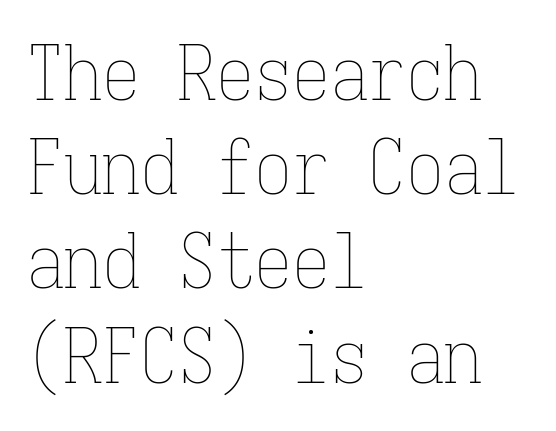
Q: Is the text bold? A: No.
Q: Is the text italic (slanted)? A: No, it is upright.
Q: Is the text underlined? A: No.
Q: How is the paragraph aligned? A: Left-aligned.
Q: Is the spacing between letters normal or unusually wide? A: Normal.
Q: Width (condensed, normal, or wide)? A: Condensed.
Q: Stroke contrast? A: Low.
Q: x-height? A: Medium.
Q: Monospaced? A: Yes.
